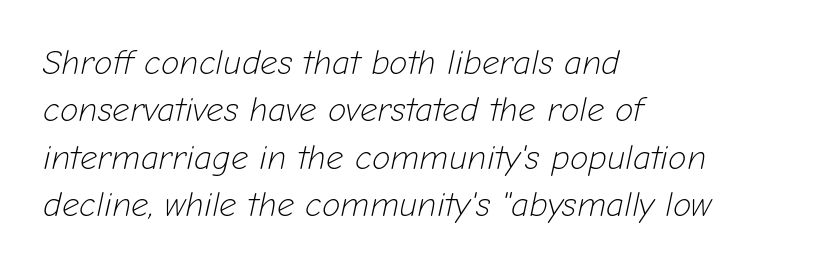
Q: Is the text bold? A: No.
Q: Is the text italic (slanted)? A: Yes, it leans right by about 12 degrees.
Q: Is the text underlined? A: No.
Q: How is the paragraph aligned? A: Left-aligned.
Q: Is the spacing between letters normal or unusually wide? A: Normal.
Q: Is the spacing between lines tight, normal or loose? A: Normal.
Q: Width (condensed, normal, or wide)? A: Normal.
Q: Stroke contrast? A: Low.
Q: x-height? A: Medium.
Q: Monospaced? A: No.
